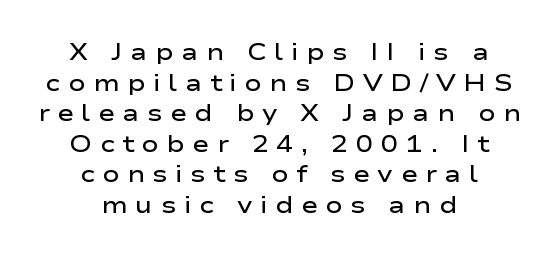
The image shows 23 px text type, upright; set centered, normal line spacing (1.33x), unusually wide letter spacing (+0.33 em), not underlined.
